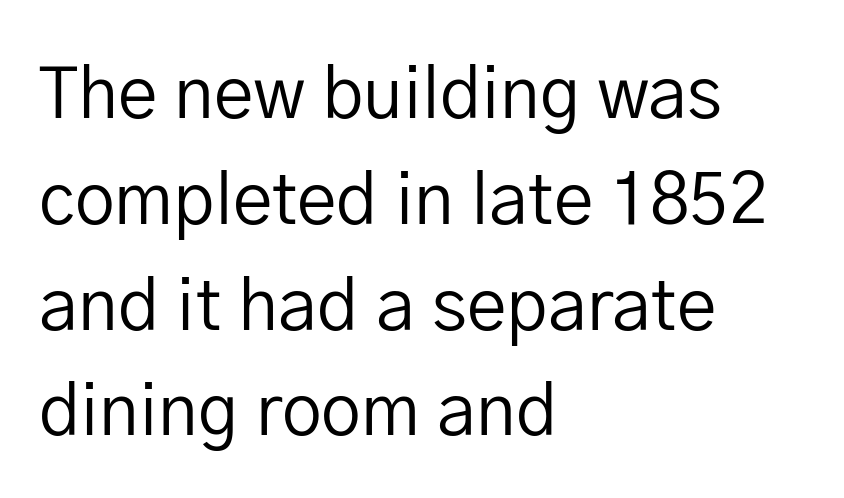
Q: Is the text bold? A: No.
Q: Is the text italic (slanted)? A: No, it is upright.
Q: Is the typeface a serif or a sans-serif typeface? A: Sans-serif.
Q: Is the text underlined? A: No.
Q: How is the paragraph aligned? A: Left-aligned.
Q: Is the spacing between letters normal or unusually wide? A: Normal.
Q: Is the spacing between lines tight, normal or loose? A: Normal.
Q: Width (condensed, normal, or wide)? A: Normal.
Q: Stroke contrast? A: Low.
Q: x-height? A: Medium.
Q: Monospaced? A: No.
